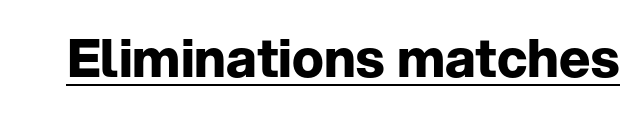
Q: Is the text bold? A: Yes.
Q: Is the text italic (slanted)? A: No, it is upright.
Q: Is the typeface a serif or a sans-serif typeface? A: Sans-serif.
Q: Is the text underlined? A: Yes.
Q: Is the spacing between letters normal or unusually wide? A: Normal.
Q: Width (condensed, normal, or wide)? A: Normal.
Q: Stroke contrast? A: Low.
Q: x-height? A: Medium.
Q: Monospaced? A: No.
